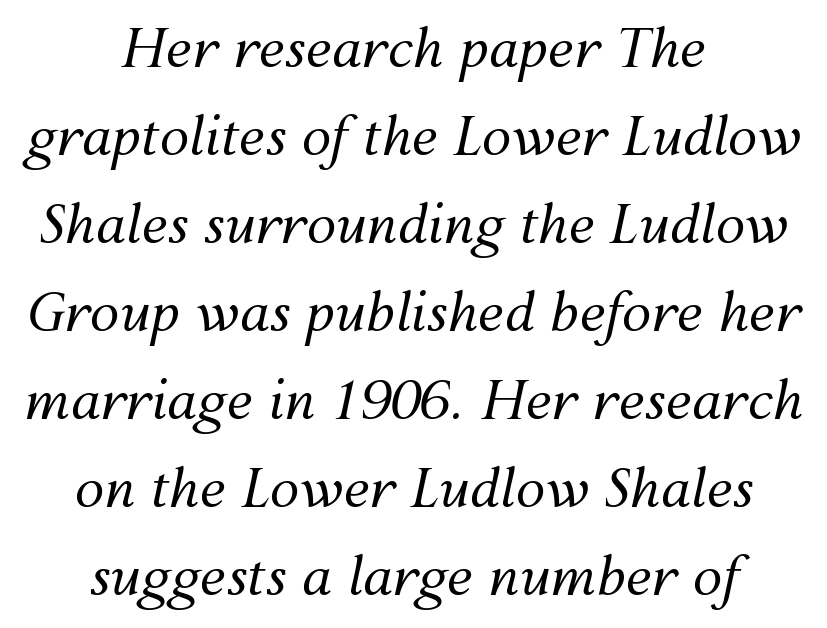
Which margin do the lines hug? Neither — every line sits in the middle. Evenly set lines give the paragraph a standard silhouette. The weight would be labelled regular, book, light, or lighter still. The lettering tilts uniformly, giving the passage an italic look.
